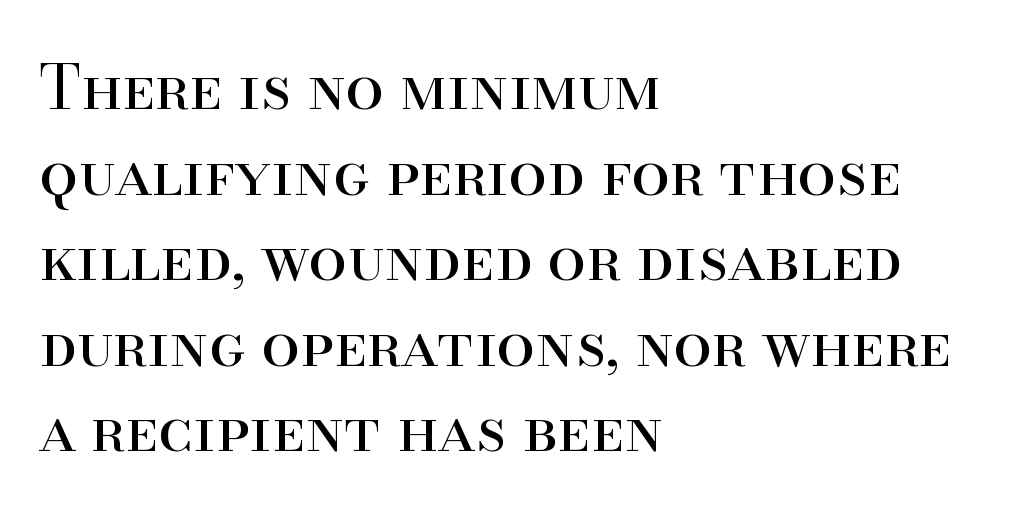
{"serif": "yes", "italic": "no", "bold": "no", "weight": "regular", "width": "normal", "stroke_contrast": "high", "x_height": "small", "monospaced": "no", "underline": "no", "align": "left", "line_spacing": "normal", "line_spacing_ratio": 1.38, "letter_spacing": "normal", "letter_spacing_em": 0.0, "glyph_px": 62}
